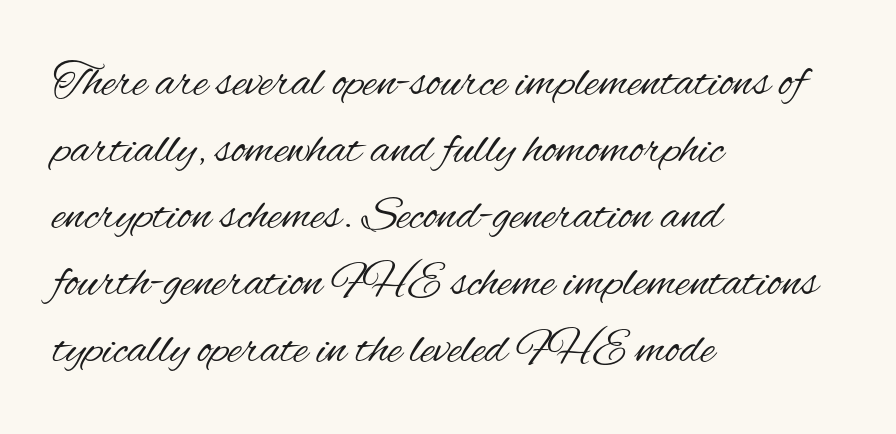
{"serif": "no", "bold": "no", "weight": "regular", "width": "condensed", "stroke_contrast": "medium", "x_height": "small", "monospaced": "no", "underline": "no", "align": "left", "line_spacing": "normal", "line_spacing_ratio": 1.39, "letter_spacing": "normal", "letter_spacing_em": 0.0, "glyph_px": 48}
